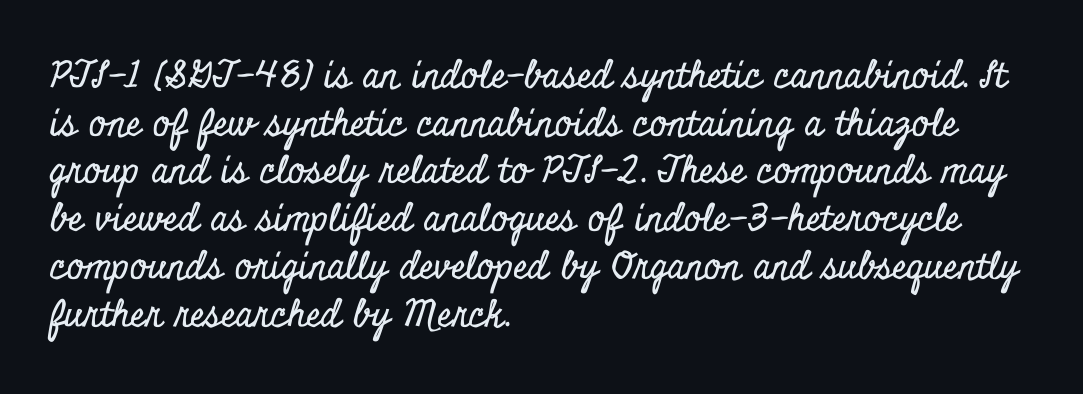
{"serif": "yes", "width": "condensed", "stroke_contrast": "low", "x_height": "small", "monospaced": "no", "underline": "no", "align": "left", "line_spacing": "normal", "line_spacing_ratio": 1.29, "letter_spacing": "normal", "letter_spacing_em": 0.0, "glyph_px": 37}
